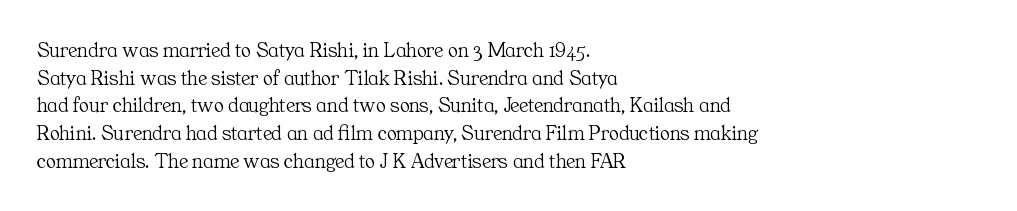
{"italic": "no", "bold": "no", "underline": "no", "align": "left", "line_spacing": "normal", "line_spacing_ratio": 1.32, "letter_spacing": "normal", "letter_spacing_em": 0.0, "glyph_px": 21}
